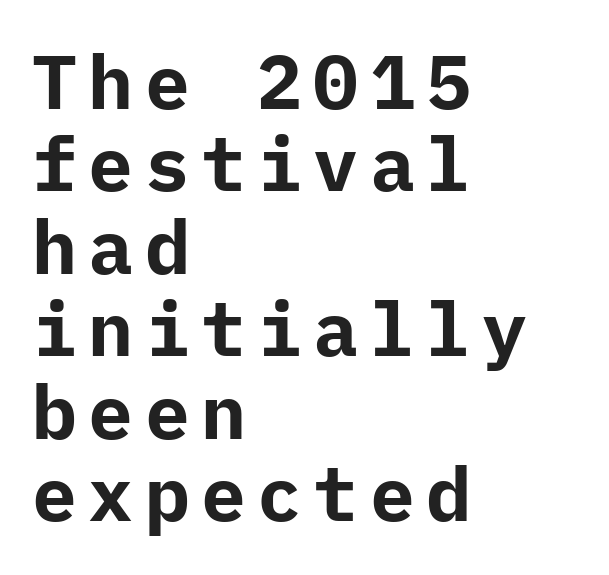
{"serif": "no", "italic": "no", "bold": "yes", "weight": "bold", "width": "normal", "stroke_contrast": "low", "x_height": "medium", "underline": "no", "align": "left", "line_spacing": "tight", "line_spacing_ratio": 1.1, "glyph_px": 75}
